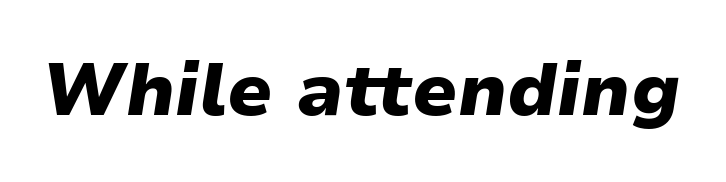
The gaps between neighbouring characters are ordinary and unremarkable. Think of a printed novel: that variable character pitch is what you see here. The passage shown is not underscored anywhere. The letters are slanted; this is an italic face. On the weight axis this lands at bold, roughly 700.
